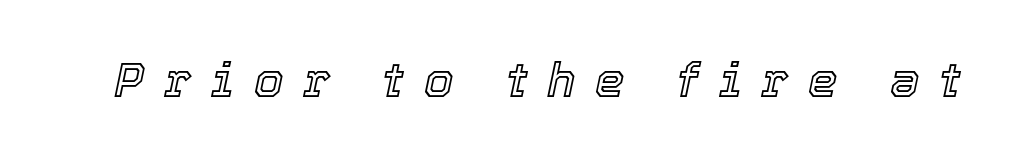
Students, note that the glyphs here are deliberately spaced far apart. Is this a fixed-width face? No — the glyphs have proportional, varying widths. The strip under each line holds only bare page. The rendering applies a slant to the glyphs.
